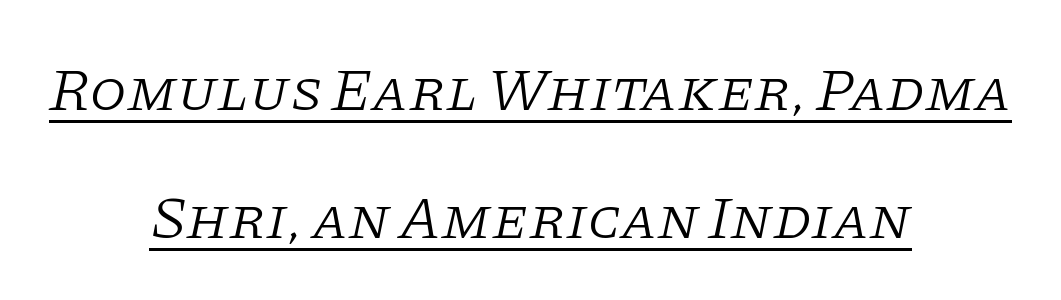
{"serif": "yes", "italic": "yes", "lean": "right", "slant_degrees": 11, "bold": "no", "weight": "light", "width": "normal", "stroke_contrast": "low", "x_height": "large", "monospaced": "no", "underline": "yes", "align": "center", "line_spacing": "loose", "line_spacing_ratio": 2.13, "letter_spacing": "normal", "letter_spacing_em": 0.0, "glyph_px": 60}
